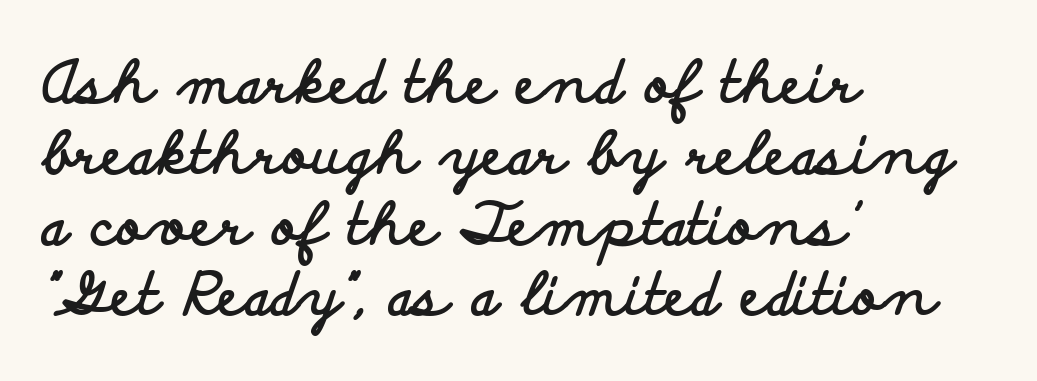
Check where the strokes stop: nothing finishes them off — pure sans. The compositor pushed each line to the left boundary. These lines are rendered in a variable-pitch font. Words appear dense and cohesive because spacing is normal.
